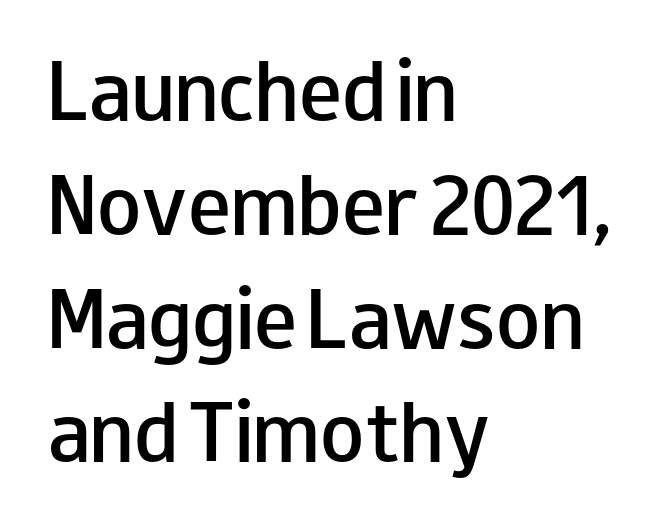
The image shows 72 px semibold, wide sans-serif type, upright; set left-aligned, normal line spacing (1.58x), normal letter spacing, not underlined; low stroke contrast and a small x-height.
